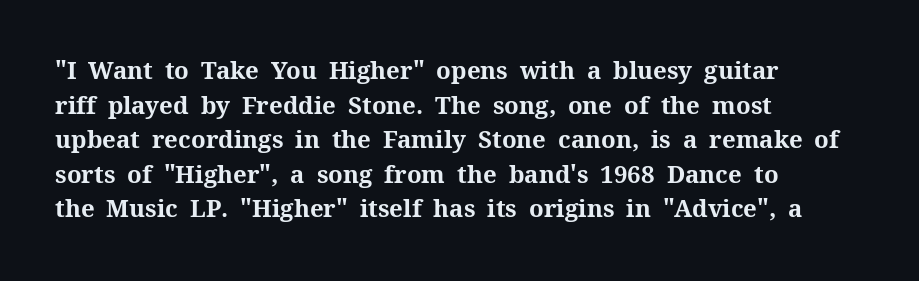
Q: Is the text bold? A: Yes.
Q: Is the text italic (slanted)? A: No, it is upright.
Q: Is the text underlined? A: No.
Q: How is the paragraph aligned? A: Left-aligned.
Q: Is the spacing between letters normal or unusually wide? A: Normal.
Q: Is the spacing between lines tight, normal or loose? A: Normal.
